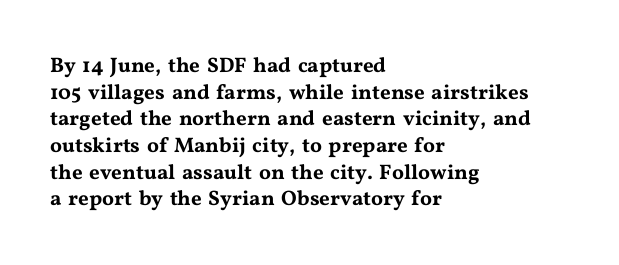
Successive baselines arrive at the customary interval. The space directly below the letters is spotless. The face used here is rendered with its standard letterfit. The rendering anchors every line to the left-hand side.
